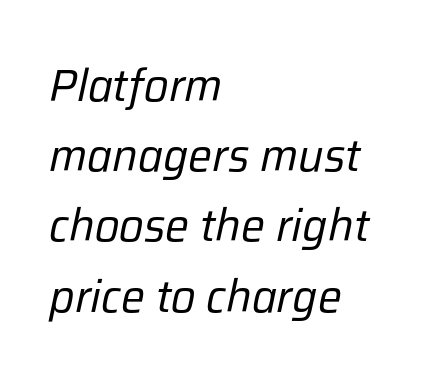
The image shows 45 px regular-weight type, italic (leaning right); set left-aligned, normal line spacing (1.56x), normal letter spacing, not underlined; low stroke contrast and a medium x-height.
